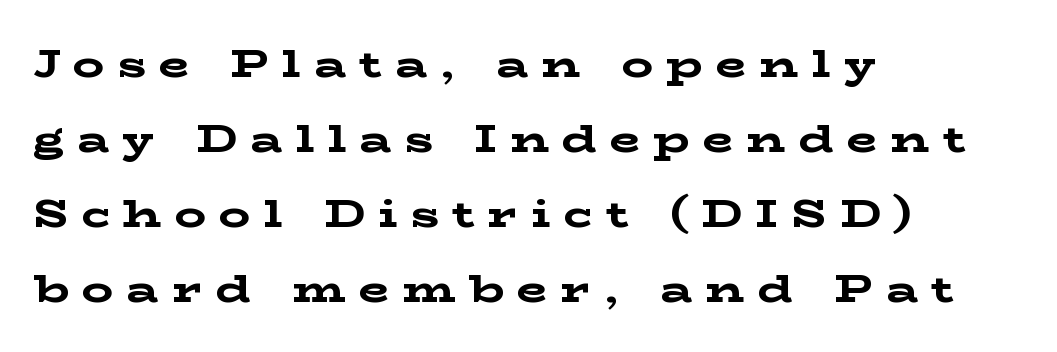
The text was rendered using a seriffed face with decorative stroke endings. Compared with an ordinary text face, these strokes are far heavier — a full bold. Quick note: interline space is abundant. Honestly, there is no underline to notice here at all. Here the designer chose a conventional face with non-uniform glyph widths. Glyph-to-glyph distance is far greater than everyday printed text.
